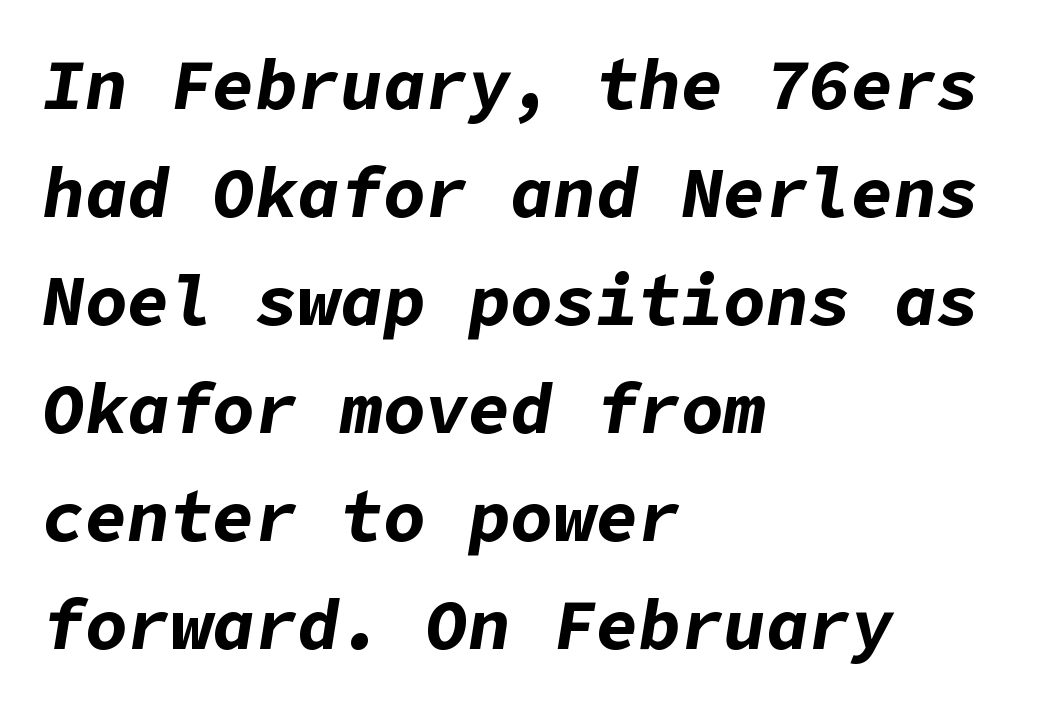
Q: Is the text bold? A: Yes.
Q: Is the text italic (slanted)? A: Yes, it leans right by about 9 degrees.
Q: Is the text underlined? A: No.
Q: How is the paragraph aligned? A: Left-aligned.
Q: Is the spacing between letters normal or unusually wide? A: Normal.
Q: Is the spacing between lines tight, normal or loose? A: Normal.
Q: Width (condensed, normal, or wide)? A: Normal.
Q: Stroke contrast? A: Low.
Q: x-height? A: Medium.
